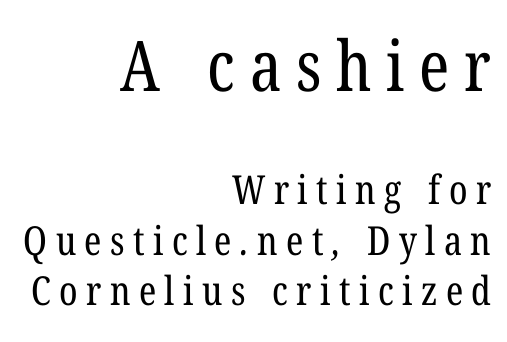
The glyphs in this specimen are seriffed. Spacing verdict: proportional, widths tailored to each character. No letter is thick-stroked: the sample isn't bold. Spacing between characters has been opened up far beyond the box default. If you drew a ruler down the right edge, every line would touch it.
